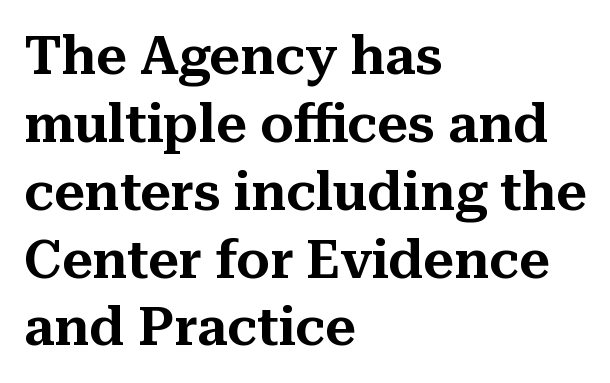
{"serif": "yes", "italic": "no", "width": "normal", "stroke_contrast": "medium", "x_height": "medium", "monospaced": "no", "underline": "no", "align": "left", "line_spacing": "normal", "line_spacing_ratio": 1.28, "letter_spacing": "normal", "letter_spacing_em": 0.0, "glyph_px": 53}
